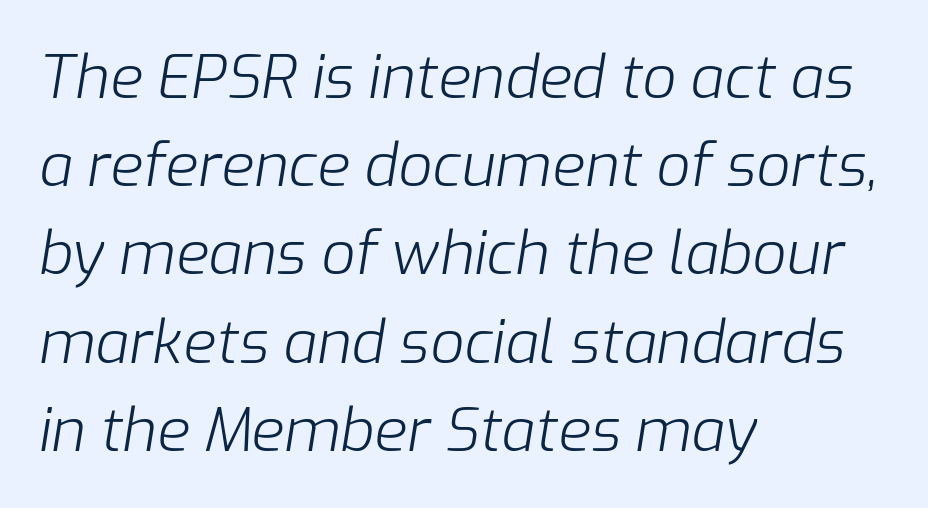
{"italic": "yes", "lean": "right", "slant_degrees": 9, "bold": "no", "weight": "light", "width": "normal", "stroke_contrast": "low", "x_height": "medium", "monospaced": "no", "underline": "no", "align": "left", "line_spacing": "normal", "line_spacing_ratio": 1.47, "letter_spacing": "normal", "letter_spacing_em": 0.0, "glyph_px": 60}
